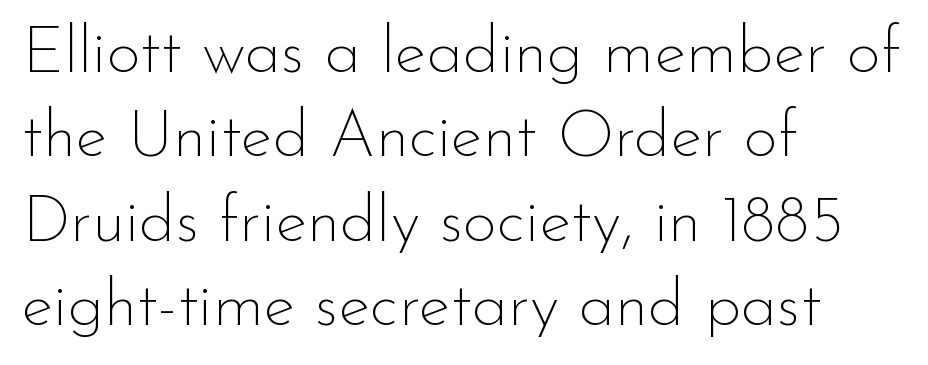
{"serif": "no", "italic": "no", "bold": "no", "weight": "thin", "width": "normal", "stroke_contrast": "low", "x_height": "small", "monospaced": "no", "underline": "no", "align": "left", "line_spacing": "normal", "line_spacing_ratio": 1.28, "letter_spacing": "normal", "letter_spacing_em": 0.0, "glyph_px": 66}
